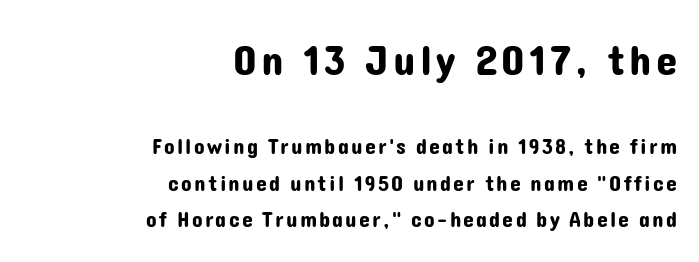
Short and long lines alike share a common ending point at right. This sample uses a sans-serif face. Varying glyph widths throughout — classic text-font behaviour. The rows are spaced the way most documents space them.
